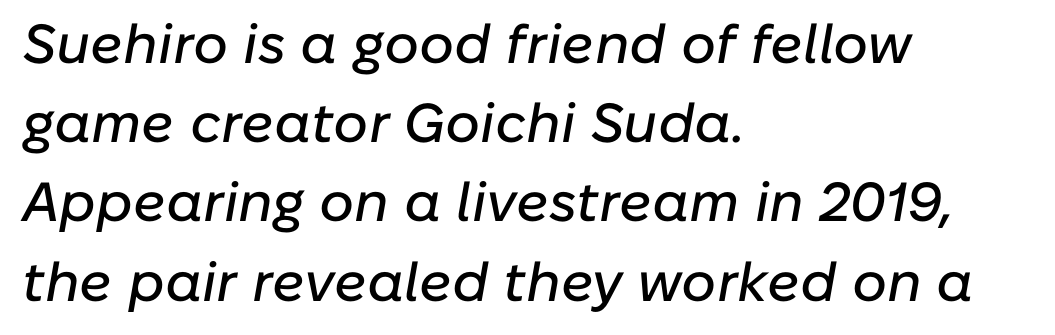
{"italic": "yes", "lean": "right", "slant_degrees": 10, "width": "normal", "stroke_contrast": "low", "x_height": "medium", "monospaced": "no", "underline": "no", "align": "left", "line_spacing": "normal", "line_spacing_ratio": 1.44, "letter_spacing": "normal", "letter_spacing_em": 0.0, "glyph_px": 55}
